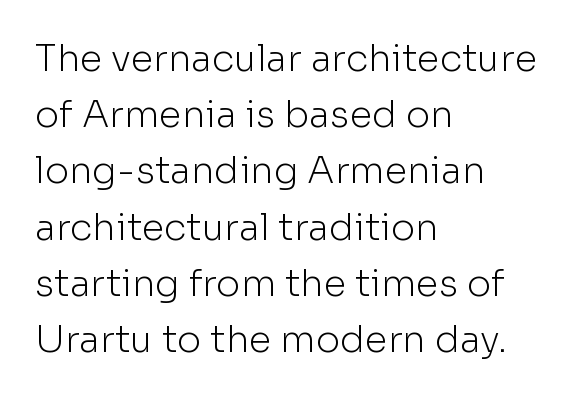
Q: Is the text bold? A: No.
Q: Is the text italic (slanted)? A: No, it is upright.
Q: Is the typeface a serif or a sans-serif typeface? A: Sans-serif.
Q: Is the text underlined? A: No.
Q: How is the paragraph aligned? A: Left-aligned.
Q: Is the spacing between letters normal or unusually wide? A: Normal.
Q: Is the spacing between lines tight, normal or loose? A: Normal.
Q: Width (condensed, normal, or wide)? A: Normal.
Q: Stroke contrast? A: Low.
Q: x-height? A: Medium.
Q: Monospaced? A: No.
